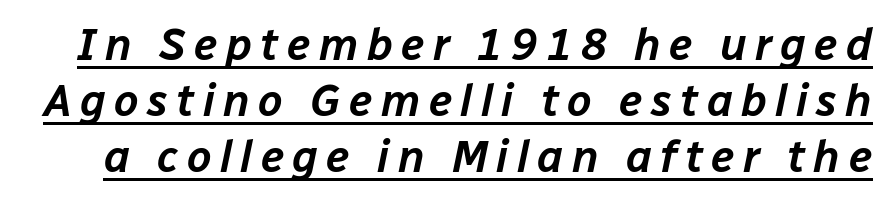
Q: Is the text italic (slanted)? A: Yes, it leans right by about 12 degrees.
Q: Is the text underlined? A: Yes.
Q: Is the spacing between lines tight, normal or loose? A: Normal.
Q: Width (condensed, normal, or wide)? A: Normal.
Q: Stroke contrast? A: Low.
Q: x-height? A: Medium.
Q: Monospaced? A: No.
